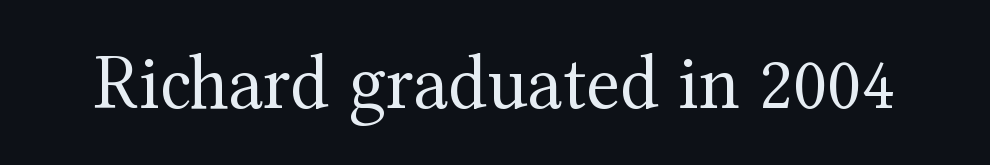
Q: Is the text bold? A: No.
Q: Is the text italic (slanted)? A: No, it is upright.
Q: Is the typeface a serif or a sans-serif typeface? A: Serif.
Q: Is the text underlined? A: No.
Q: Is the spacing between letters normal or unusually wide? A: Normal.
Q: Width (condensed, normal, or wide)? A: Normal.
Q: Stroke contrast? A: Medium.
Q: x-height? A: Medium.
Q: Monospaced? A: No.
